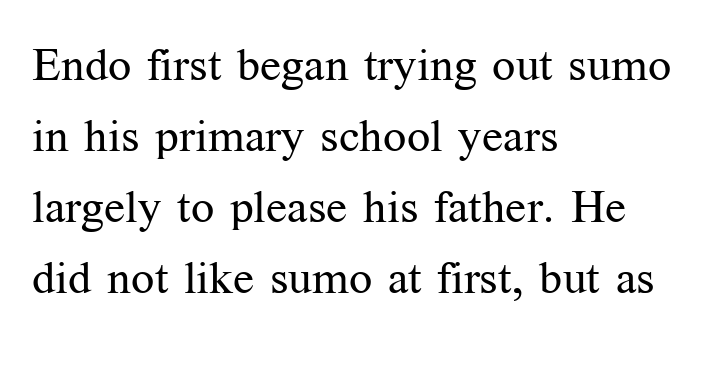
Q: Is the text bold? A: No.
Q: Is the text italic (slanted)? A: No, it is upright.
Q: Is the typeface a serif or a sans-serif typeface? A: Serif.
Q: Is the text underlined? A: No.
Q: How is the paragraph aligned? A: Left-aligned.
Q: Is the spacing between letters normal or unusually wide? A: Normal.
Q: Is the spacing between lines tight, normal or loose? A: Normal.
Q: Width (condensed, normal, or wide)? A: Normal.
Q: Stroke contrast? A: Medium.
Q: x-height? A: Medium.
Q: Monospaced? A: No.
